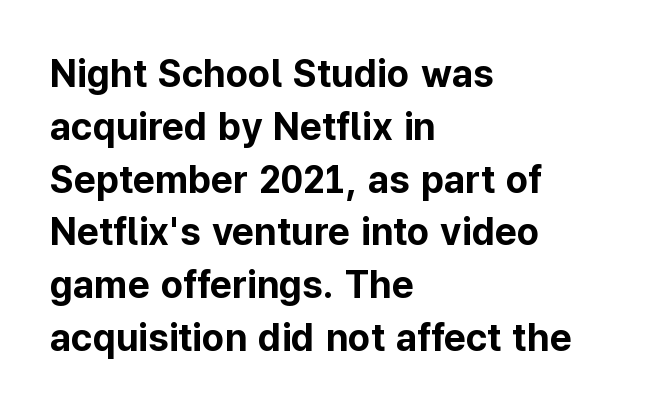
The image shows 38 px bold sans-serif type, upright; set left-aligned, normal line spacing (1.39x), normal letter spacing, not underlined; low stroke contrast and a medium x-height.
